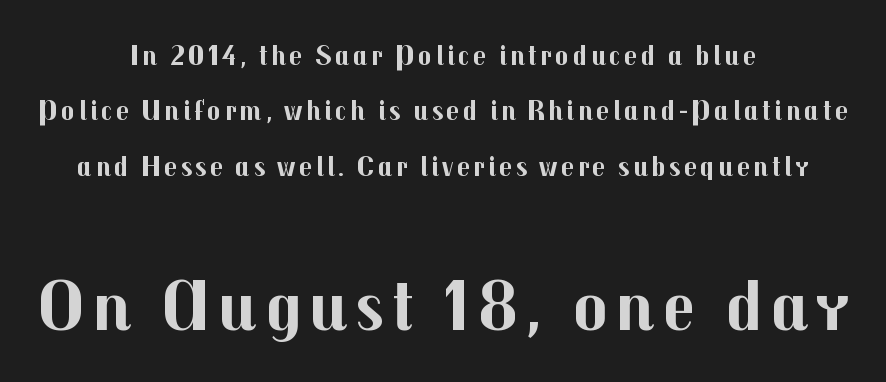
{"serif": "no", "italic": "no", "bold": "yes", "weight": "bold", "width": "normal", "stroke_contrast": "medium", "x_height": "medium", "monospaced": "no", "underline": "no", "align": "center", "line_spacing": "loose", "line_spacing_ratio": 1.91, "larger_block": "second", "size_ratio": 2.48, "glyph_px": 72}
